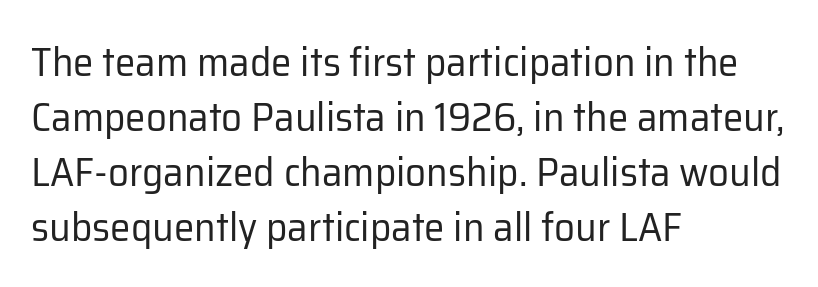
{"serif": "no", "italic": "no", "bold": "no", "weight": "regular", "width": "normal", "stroke_contrast": "low", "x_height": "medium", "monospaced": "no", "underline": "no", "align": "left", "line_spacing": "normal", "line_spacing_ratio": 1.34, "letter_spacing": "normal", "letter_spacing_em": 0.0, "glyph_px": 41}
